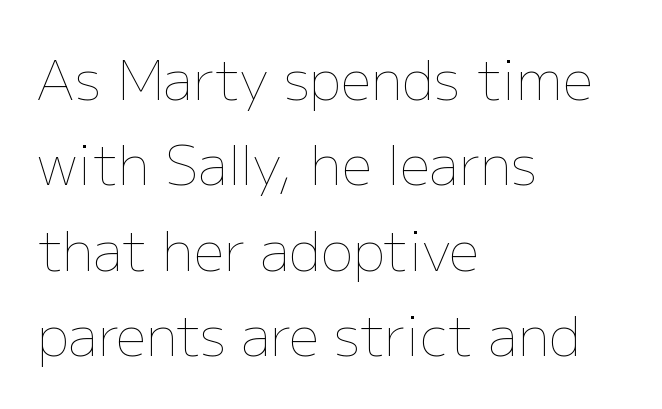
{"italic": "no", "bold": "no", "weight": "thin", "width": "normal", "stroke_contrast": "low", "x_height": "medium", "monospaced": "no", "underline": "no", "align": "left", "line_spacing": "normal", "line_spacing_ratio": 1.58, "letter_spacing": "normal", "letter_spacing_em": 0.0, "glyph_px": 54}
